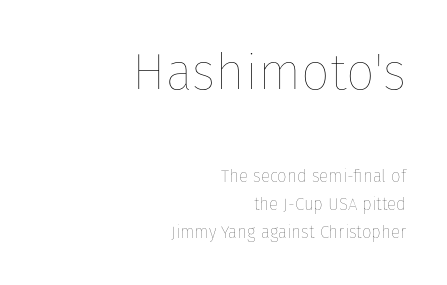
Is the stroke heavy? The answer is a plain regular-or-lighter. Interline gaps are of average width in this sample. Italic? Not at all — the glyphs are vertical. Does the copy run flush right? Yes — the right margin is perfectly even. Honestly, the letter spacing is just normal — you wouldn't notice it. Letters rest on an invisible, unmarked baseline.
